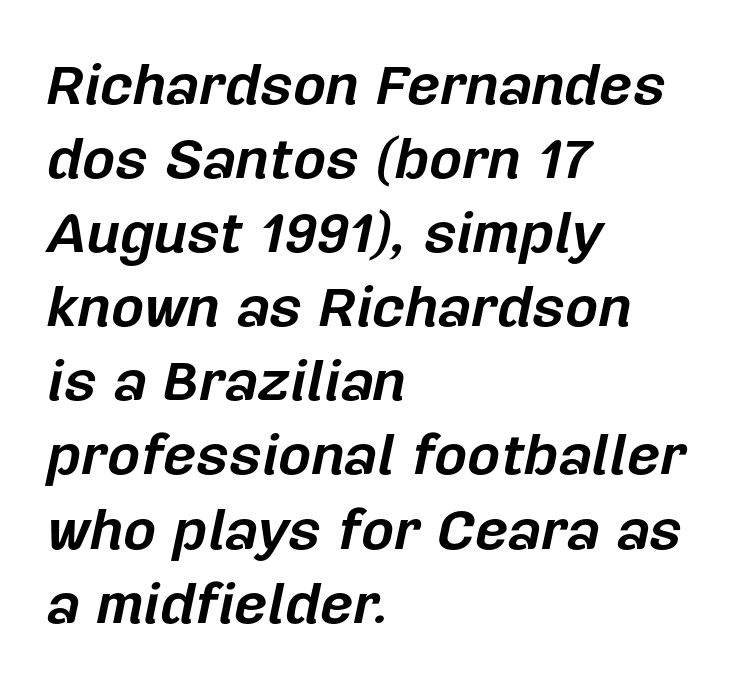
The rag falls on the right side of this text block. Proportional: the letters do not fall into vertical columns. Between one letter and the next there's only the usual sliver of space. The leading is moderate, giving the passage an even texture. The area under the type is left untouched.
